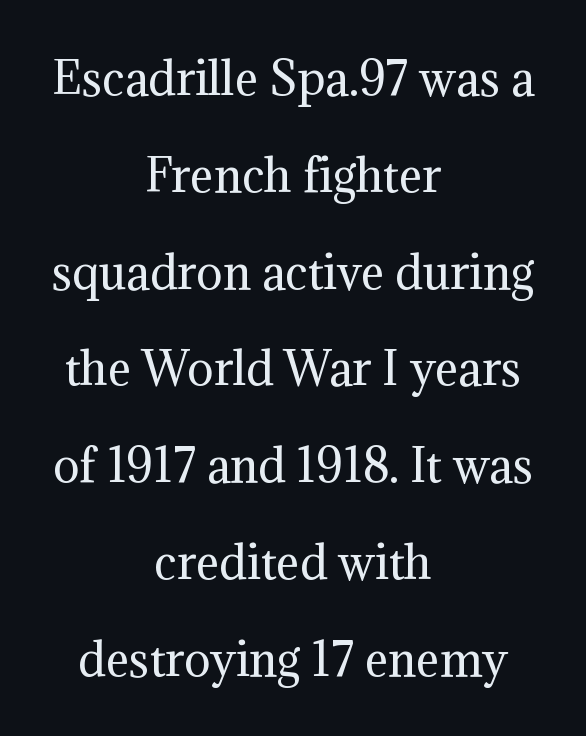
Neither beginnings nor endings align; midpoints do. A typesetter would call this proportional, since set widths differ per character. Horizontal bands of white between lines are thick stripes. Do the letters lean? They stand straight.
